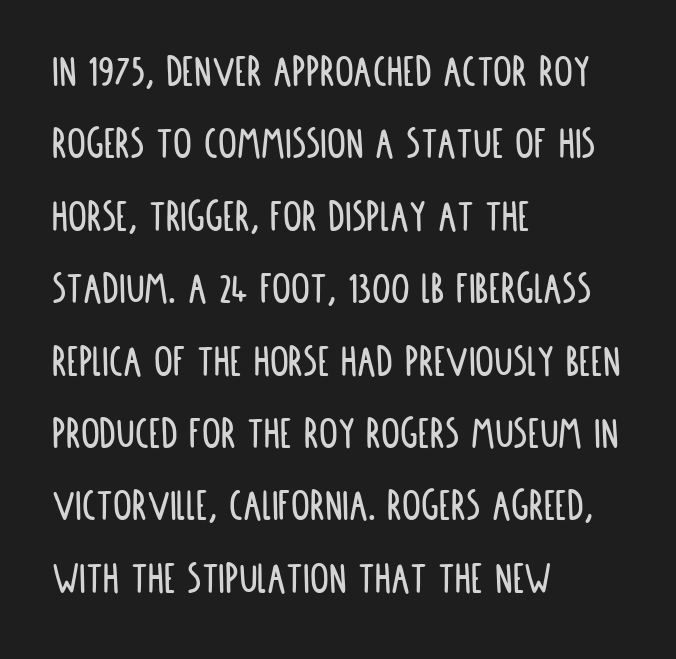
{"serif": "no", "italic": "no", "width": "condensed", "stroke_contrast": "low", "x_height": "large", "monospaced": "no", "underline": "no", "align": "left", "line_spacing": "normal", "line_spacing_ratio": 1.54, "letter_spacing": "normal", "letter_spacing_em": 0.0, "glyph_px": 47}
